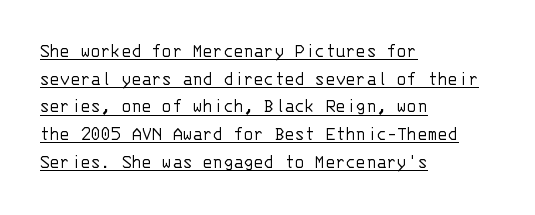
Q: Is the text bold? A: No.
Q: Is the text italic (slanted)? A: No, it is upright.
Q: Is the text underlined? A: Yes.
Q: How is the paragraph aligned? A: Left-aligned.
Q: Is the spacing between letters normal or unusually wide? A: Normal.
Q: Is the spacing between lines tight, normal or loose? A: Normal.
